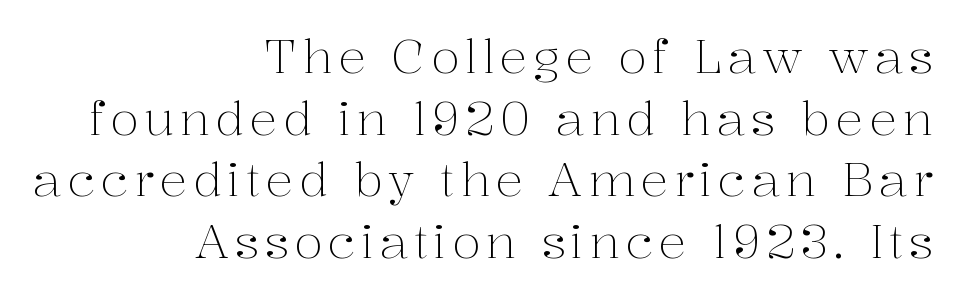
{"serif": "yes", "italic": "no", "bold": "no", "weight": "light", "width": "normal", "stroke_contrast": "medium", "x_height": "medium", "monospaced": "no", "underline": "no", "align": "right", "line_spacing": "normal", "line_spacing_ratio": 1.31, "glyph_px": 47}
